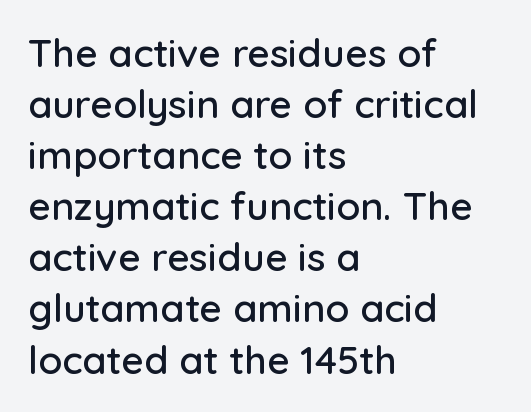
{"serif": "no", "italic": "no", "width": "normal", "stroke_contrast": "low", "x_height": "medium", "monospaced": "no", "underline": "no", "align": "left", "line_spacing": "normal", "line_spacing_ratio": 1.31, "letter_spacing": "normal", "letter_spacing_em": 0.0, "glyph_px": 39}
